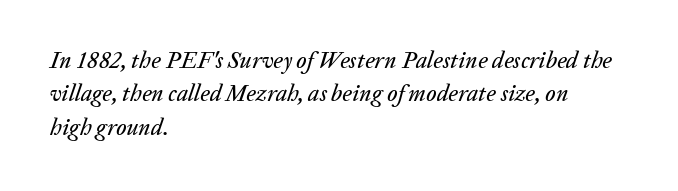
The image shows 23 px text type, italic (leaning right); set left-aligned, normal line spacing (1.45x), normal letter spacing, not underlined.
